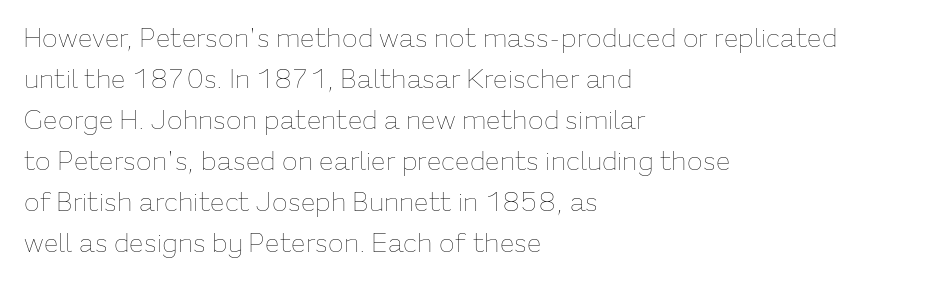
The words here are not underlined. Unbolded letterforms with no extra heft. Quick note: interline space is typical. These lines stack with their left ends in a neat column. Ordinary non-slanted type is in use. Here the glyphs are tracked normally, forming tight word shapes.
